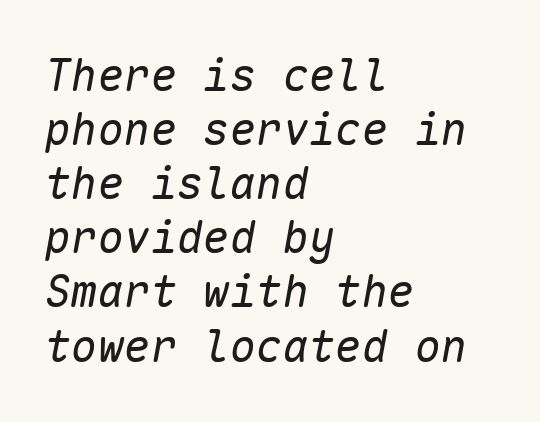
Q: Is the text bold? A: No.
Q: Is the text italic (slanted)? A: Yes, it leans right by about 10 degrees.
Q: Is the text underlined? A: No.
Q: How is the paragraph aligned? A: Left-aligned.
Q: Is the spacing between letters normal or unusually wide? A: Normal.
Q: Width (condensed, normal, or wide)? A: Normal.
Q: Stroke contrast? A: Low.
Q: x-height? A: Medium.
Q: Monospaced? A: Yes.
